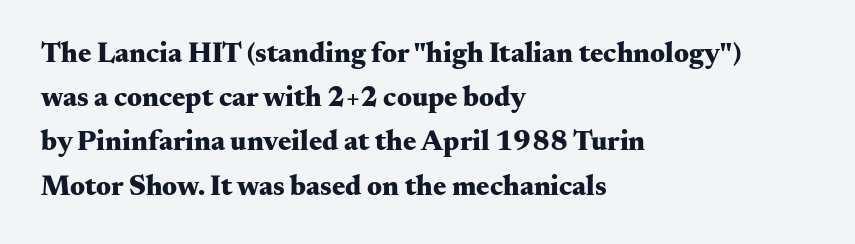
This sample keeps an unexceptional amount of space between lines. Where is the straight margin? On the left. The face used here is rendered with its standard letterfit. Set as a true bold cut, around the 700 mark. Posture: straight, roman, zero tilt. These lines are composed in type with serifs.
